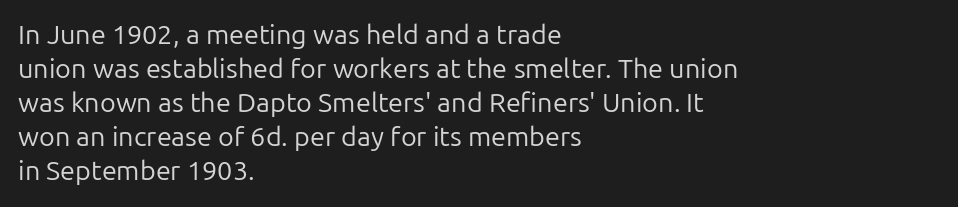
Q: Is the text bold? A: No.
Q: Is the text italic (slanted)? A: No, it is upright.
Q: Is the text underlined? A: No.
Q: How is the paragraph aligned? A: Left-aligned.
Q: Is the spacing between letters normal or unusually wide? A: Normal.
Q: Is the spacing between lines tight, normal or loose? A: Normal.
